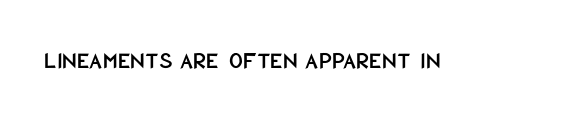
Q: Is the text italic (slanted)? A: No, it is upright.
Q: Is the text underlined? A: No.
Q: Is the spacing between letters normal or unusually wide? A: Normal.
